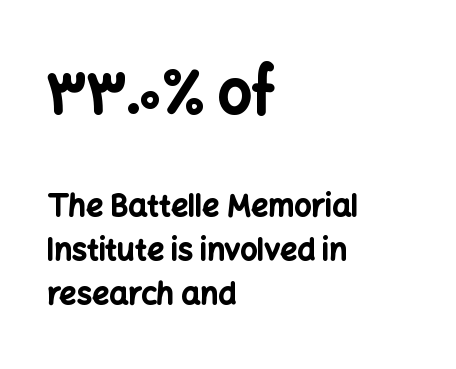
The image shows 59 px bold sans-serif type, upright; set left-aligned, normal line spacing (1.48x), normal letter spacing, not underlined; the first (top) block is 1.97x larger; low stroke contrast and a medium x-height.
